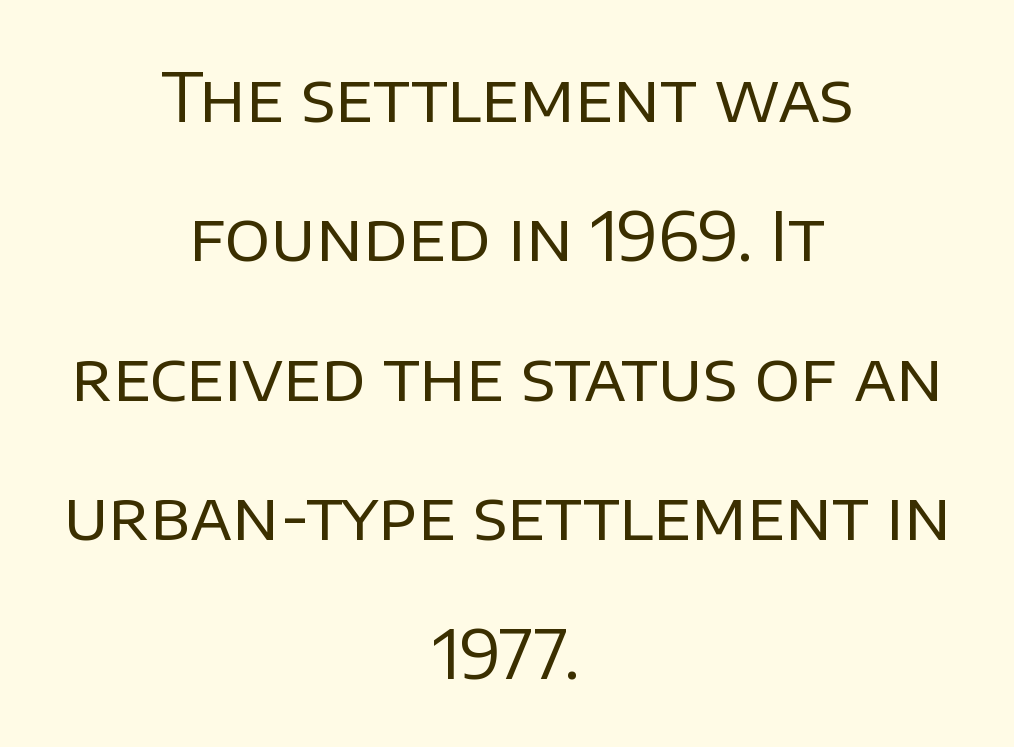
Q: Is the text bold? A: No.
Q: Is the text italic (slanted)? A: No, it is upright.
Q: Is the typeface a serif or a sans-serif typeface? A: Sans-serif.
Q: Is the text underlined? A: No.
Q: How is the paragraph aligned? A: Centered.
Q: Is the spacing between letters normal or unusually wide? A: Normal.
Q: Is the spacing between lines tight, normal or loose? A: Loose.
Q: Width (condensed, normal, or wide)? A: Normal.
Q: Stroke contrast? A: Low.
Q: x-height? A: Large.
Q: Monospaced? A: No.
